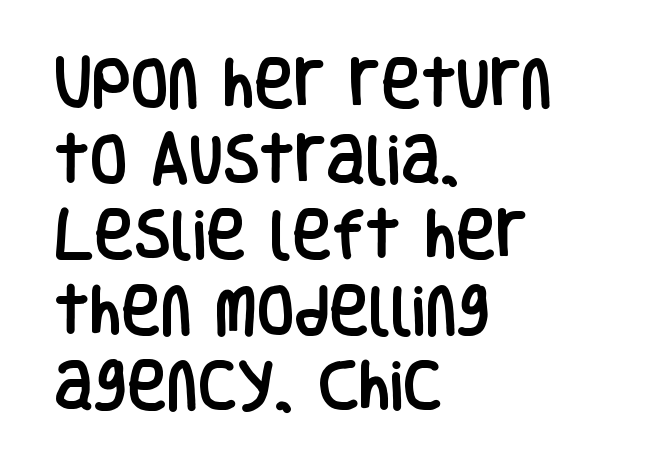
A typesetter would call this proportional, since set widths differ per character. The characters display no serif detailing; their extremities are plain. No extra tracking has been applied to these lines. Notice how the passage keeps a crisp vertical edge on the left only.
